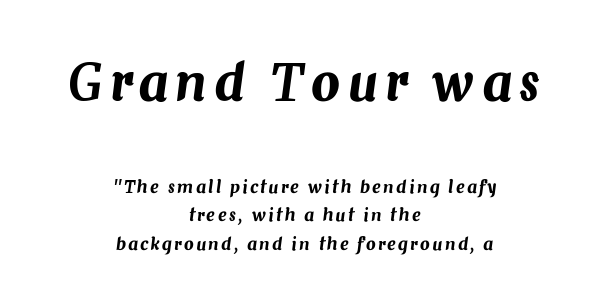
The image shows 51 px text type, italic (leaning right); set centered, normal line spacing (1.67x), not underlined; the first (top) block is 3.0x larger; medium stroke contrast and a medium x-height.
